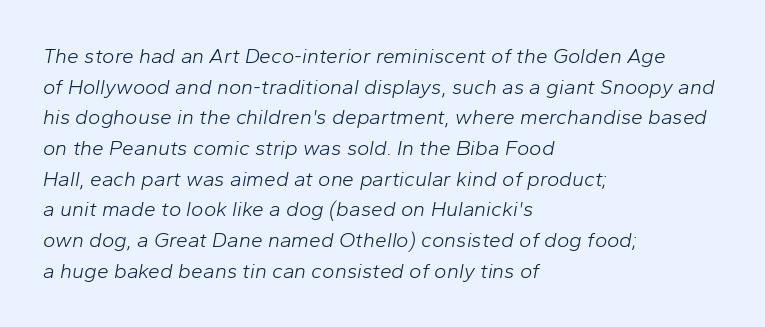
Q: Is the text bold? A: No.
Q: Is the text italic (slanted)? A: Yes, it leans right by about 10 degrees.
Q: Is the text underlined? A: No.
Q: How is the paragraph aligned? A: Left-aligned.
Q: Is the spacing between letters normal or unusually wide? A: Normal.
Q: Is the spacing between lines tight, normal or loose? A: Normal.
